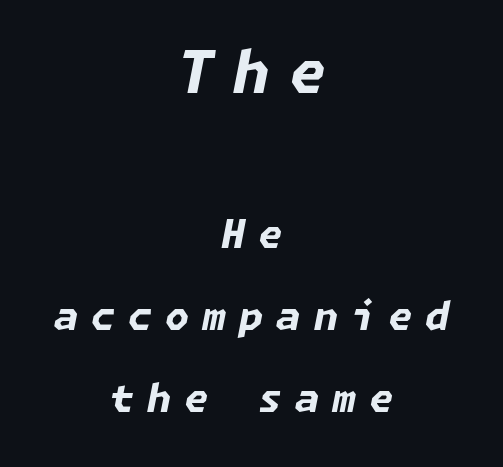
Reading down the column, the eye jumps a long way to each next line. Clear beneath every line of the passage. Compared with typical body copy, the letter spacing here is much looser. This sample uses an oblique cut, with every glyph tilted off the vertical. Heft: maximum for text — a bold.
